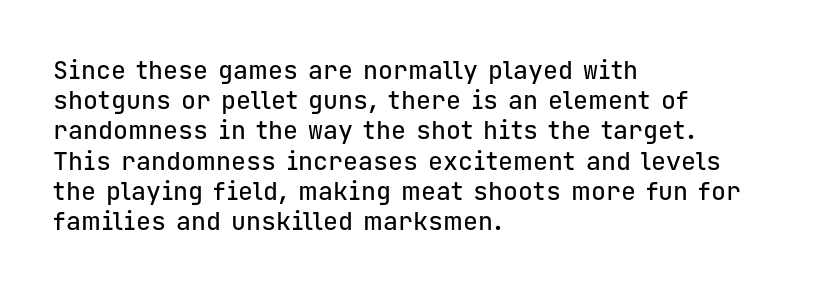
Q: Is the text italic (slanted)? A: No, it is upright.
Q: Is the text underlined? A: No.
Q: How is the paragraph aligned? A: Left-aligned.
Q: Is the spacing between letters normal or unusually wide? A: Normal.
